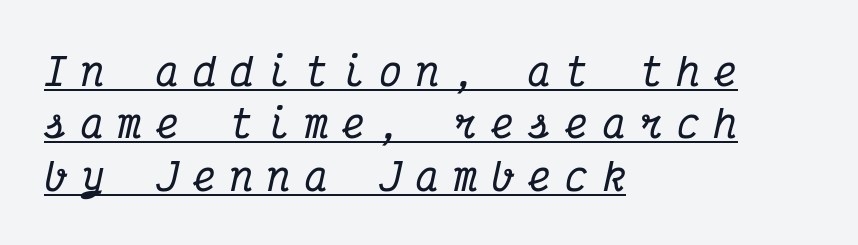
Is this a sans? No — the strokes have serifs. Every character sits at an angle, as italics do. Observe the wide spacing: letters keep a clear distance from each other. The sample's only ornament is a line tracing under the words.
